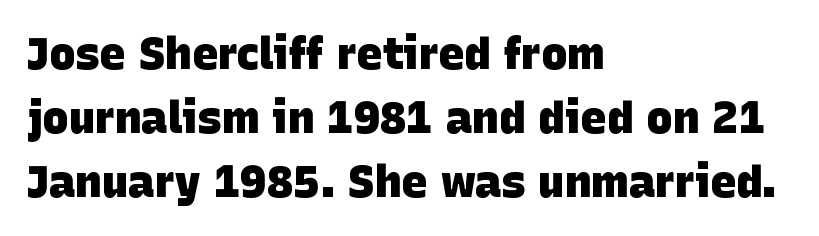
The image shows 44 px heavy sans-serif type; set left-aligned, normal line spacing (1.46x), normal letter spacing, not underlined; low stroke contrast and a large x-height.
